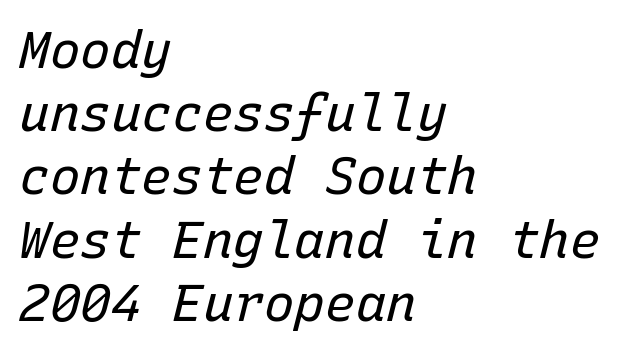
The image shows 51 px regular-weight type, italic (leaning right), monospaced; set left-aligned, line spacing 1.24x, normal letter spacing, not underlined; low stroke contrast and a medium x-height.
